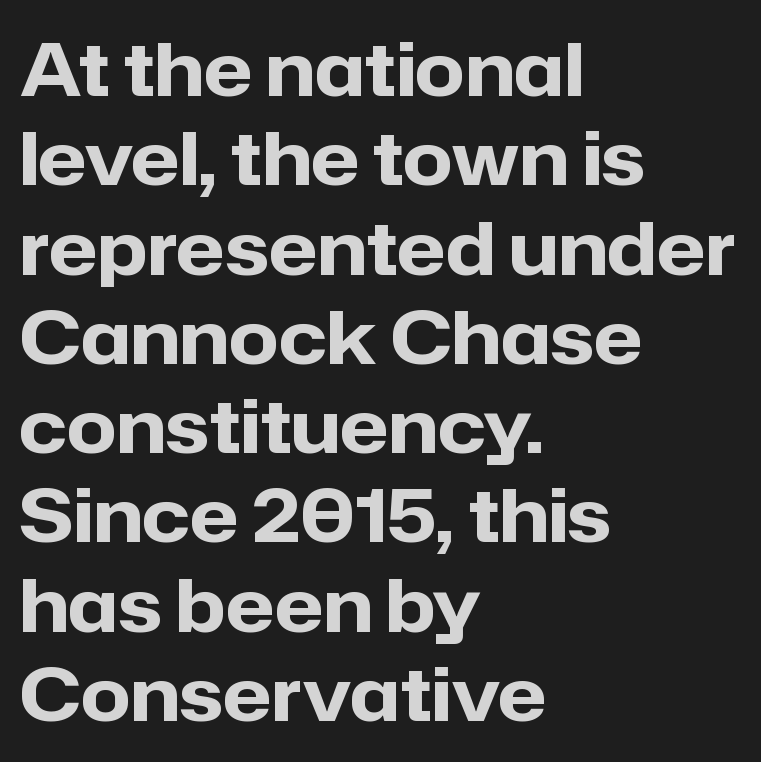
Pretty heavy lettering here — definitely bold. Letterform terminals end flat and unadorned throughout the passage. The letters advance in unequal steps, a hallmark of proportional type. These lines stack with their left ends in a neat column.
